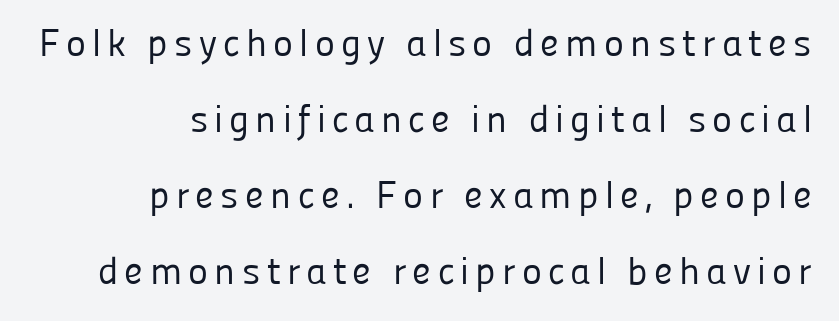
The image shows 38 px regular-weight sans-serif type, upright; set right-aligned, loose line spacing (2.0x), not underlined; low stroke contrast and a medium x-height.
